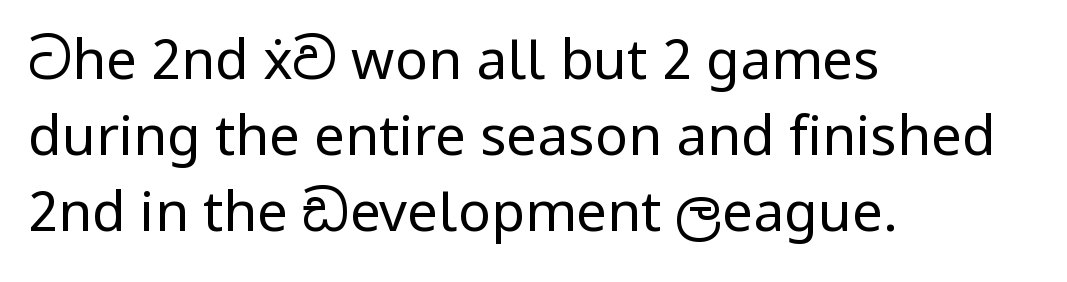
Q: Is the text bold? A: No.
Q: Is the text italic (slanted)? A: No, it is upright.
Q: Is the typeface a serif or a sans-serif typeface? A: Sans-serif.
Q: Is the text underlined? A: No.
Q: How is the paragraph aligned? A: Left-aligned.
Q: Is the spacing between letters normal or unusually wide? A: Normal.
Q: Is the spacing between lines tight, normal or loose? A: Normal.
Q: Width (condensed, normal, or wide)? A: Normal.
Q: Stroke contrast? A: Low.
Q: x-height? A: Medium.
Q: Monospaced? A: No.
